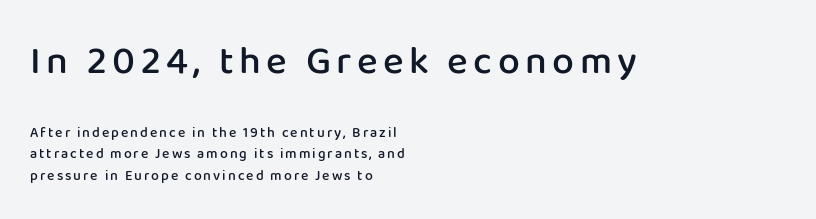
Q: Is the text bold? A: Semi-bold.
Q: Is the text italic (slanted)? A: No, it is upright.
Q: Is the typeface a serif or a sans-serif typeface? A: Sans-serif.
Q: Is the text underlined? A: No.
Q: How is the paragraph aligned? A: Left-aligned.
Q: Is the spacing between lines tight, normal or loose? A: Normal.
Q: Which block of text is set in a larger size, the first (top) or the second (bottom)? A: The first (top) one.
Q: Width (condensed, normal, or wide)? A: Normal.
Q: Stroke contrast? A: Low.
Q: x-height? A: Medium.
Q: Monospaced? A: No.
